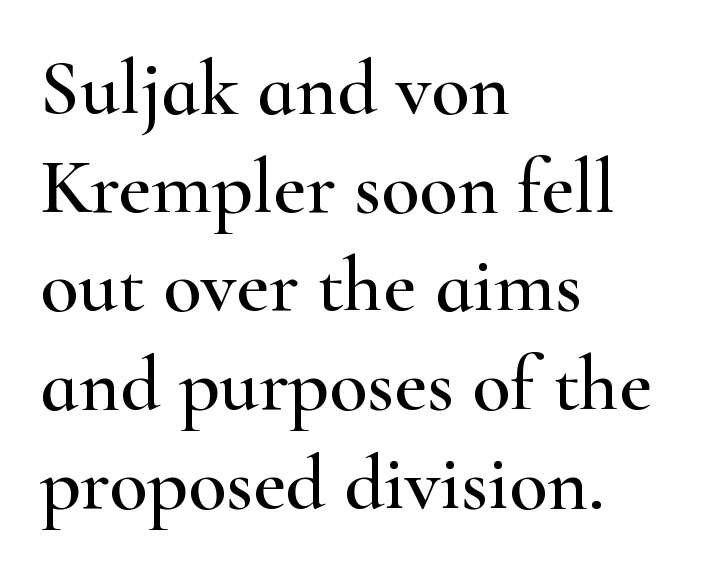
Q: Is the text italic (slanted)? A: No, it is upright.
Q: Is the typeface a serif or a sans-serif typeface? A: Serif.
Q: Is the text underlined? A: No.
Q: How is the paragraph aligned? A: Left-aligned.
Q: Is the spacing between letters normal or unusually wide? A: Normal.
Q: Is the spacing between lines tight, normal or loose? A: Normal.
Q: Width (condensed, normal, or wide)? A: Wide.
Q: Stroke contrast? A: High.
Q: x-height? A: Small.
Q: Monospaced? A: No.
